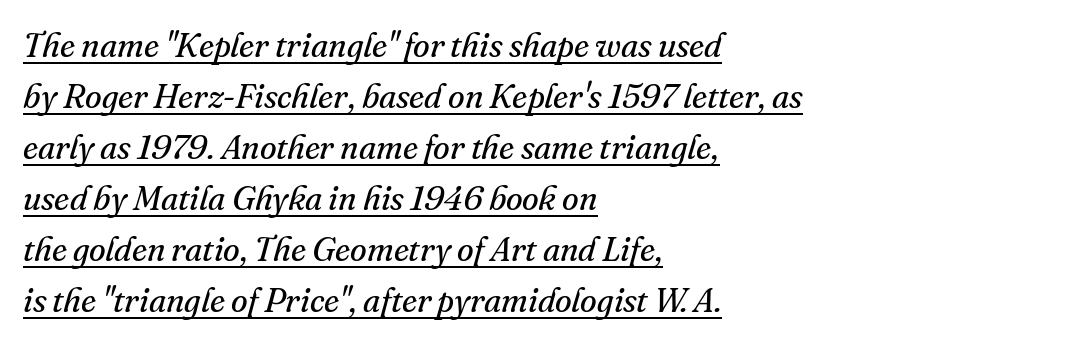
The image shows 34 px regular-weight serif type, italic (leaning right); set left-aligned, normal line spacing (1.5x), normal letter spacing, underlined; medium stroke contrast and a small x-height.
